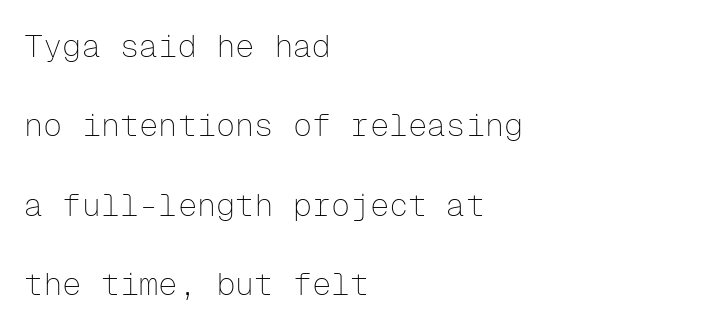
{"serif": "no", "italic": "no", "bold": "no", "weight": "thin", "width": "normal", "stroke_contrast": "low", "x_height": "medium", "monospaced": "yes", "underline": "no", "align": "left", "line_spacing": "loose", "line_spacing_ratio": 2.48, "letter_spacing": "normal", "letter_spacing_em": 0.0, "glyph_px": 32}
